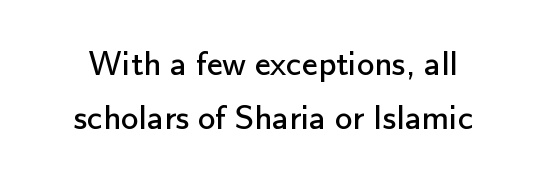
Q: Is the text bold? A: No.
Q: Is the text italic (slanted)? A: No, it is upright.
Q: Is the typeface a serif or a sans-serif typeface? A: Sans-serif.
Q: Is the text underlined? A: No.
Q: Is the spacing between letters normal or unusually wide? A: Normal.
Q: Is the spacing between lines tight, normal or loose? A: Normal.
Q: Width (condensed, normal, or wide)? A: Normal.
Q: Stroke contrast? A: Low.
Q: x-height? A: Small.
Q: Monospaced? A: No.
